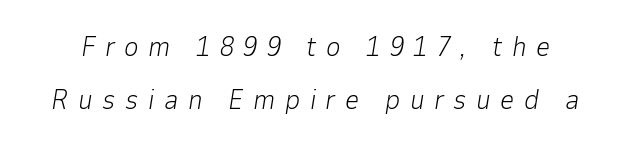
Q: Is the text bold? A: No.
Q: Is the text italic (slanted)? A: Yes, it leans right by about 9 degrees.
Q: Is the text underlined? A: No.
Q: Is the spacing between letters normal or unusually wide? A: Unusually wide.
Q: Is the spacing between lines tight, normal or loose? A: Loose.
Q: Width (condensed, normal, or wide)? A: Normal.
Q: Stroke contrast? A: Low.
Q: x-height? A: Medium.
Q: Monospaced? A: No.
